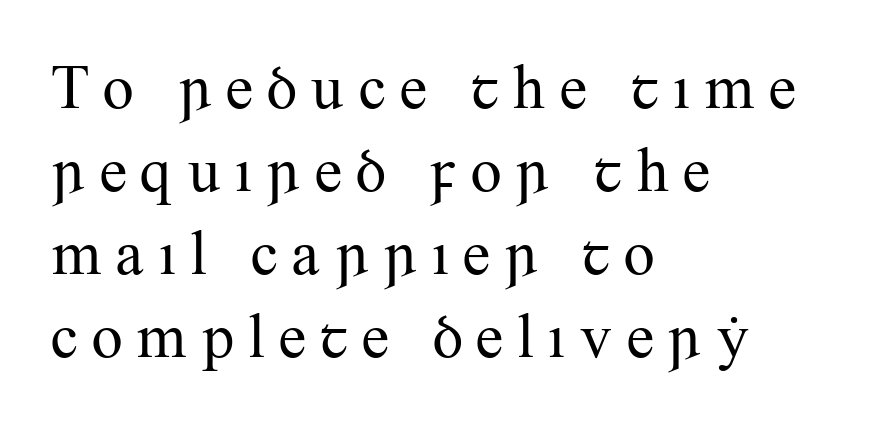
The rendering anchors every line to the left-hand side. Heft: none added — not bold. The leading is moderate, giving the passage an even texture. Every character sits straight up, as roman type does. Stroke terminals: seriffed.
